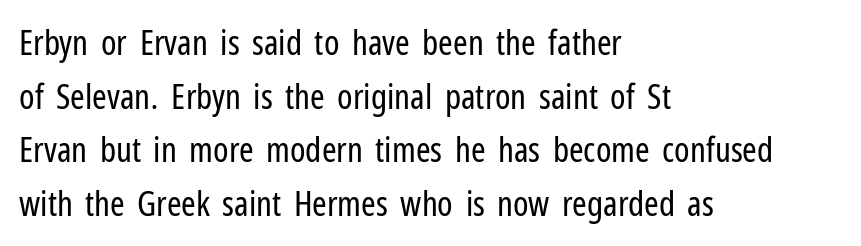
The image shows 35 px regular-weight, condensed sans-serif type, upright; set left-aligned, normal line spacing (1.53x), normal letter spacing, not underlined; low stroke contrast and a medium x-height.
